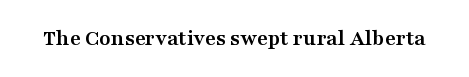
Q: Is the text bold? A: Yes.
Q: Is the text italic (slanted)? A: No, it is upright.
Q: Is the text underlined? A: No.
Q: Is the spacing between letters normal or unusually wide? A: Normal.
